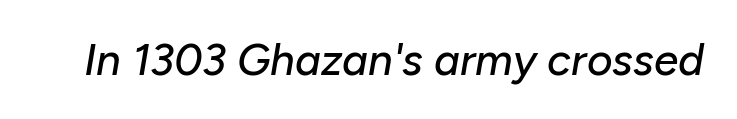
Q: Is the text italic (slanted)? A: Yes, it leans right by about 10 degrees.
Q: Is the text underlined? A: No.
Q: Is the spacing between letters normal or unusually wide? A: Normal.
Q: Width (condensed, normal, or wide)? A: Normal.
Q: Stroke contrast? A: Low.
Q: x-height? A: Medium.
Q: Monospaced? A: No.
